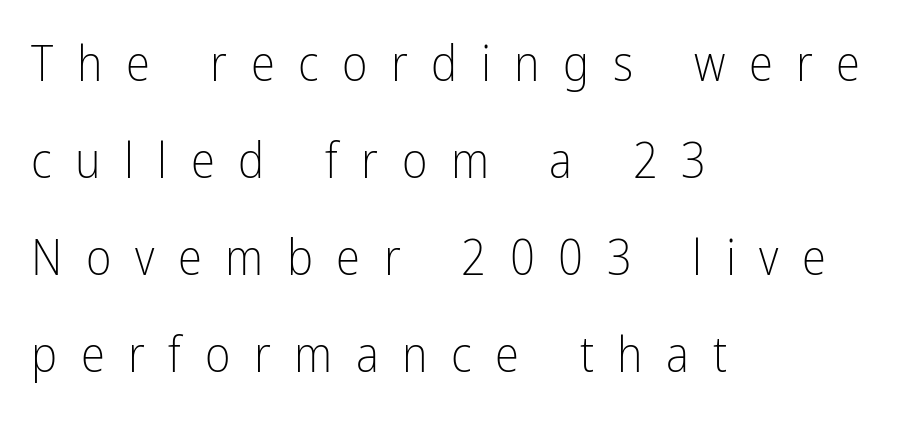
The image shows 49 px light, condensed sans-serif type, upright; set left-aligned, loose line spacing (1.98x), unusually wide letter spacing (+0.48 em), not underlined; low stroke contrast and a medium x-height.
